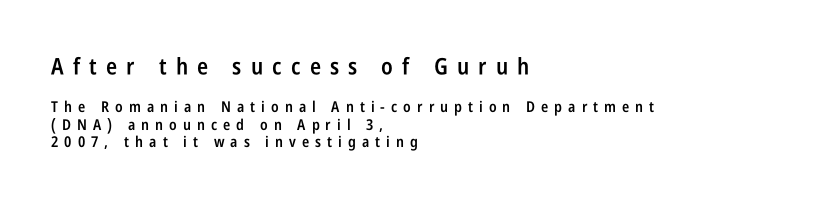
The image shows 23 px text type, upright; set left-aligned, line spacing 1.17x, unusually wide letter spacing (+0.4 em), not underlined; the first (top) block is 1.53x larger.
